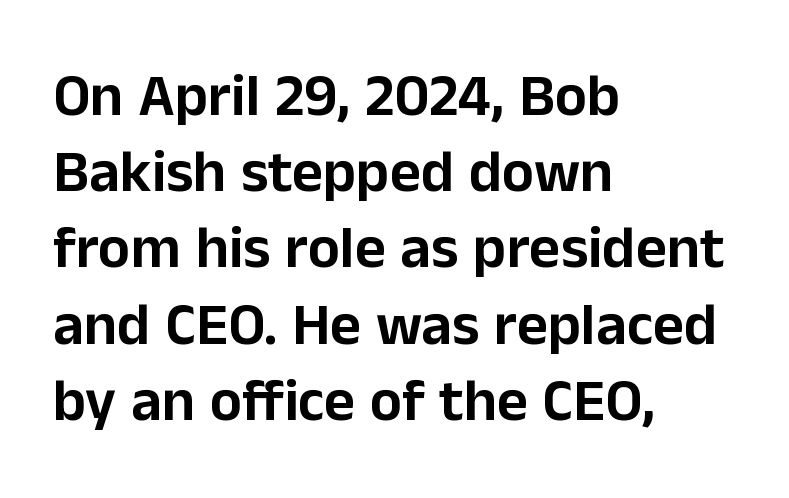
{"serif": "no", "italic": "no", "width": "normal", "stroke_contrast": "low", "x_height": "medium", "monospaced": "no", "underline": "no", "align": "left", "line_spacing": "normal", "line_spacing_ratio": 1.27, "letter_spacing": "normal", "letter_spacing_em": 0.0, "glyph_px": 60}
